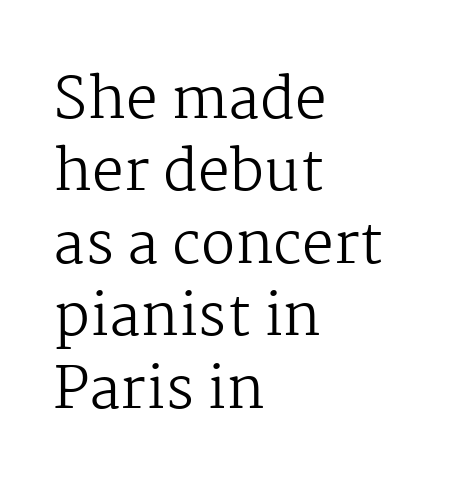
{"serif": "yes", "italic": "no", "bold": "no", "weight": "regular", "width": "normal", "stroke_contrast": "medium", "x_height": "medium", "monospaced": "no", "underline": "no", "align": "left", "line_spacing": "normal", "line_spacing_ratio": 1.27, "letter_spacing": "normal", "letter_spacing_em": 0.0, "glyph_px": 57}
